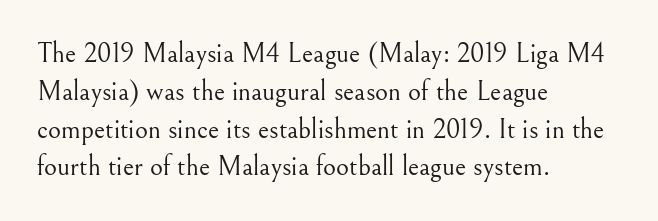
{"serif": "yes", "italic": "no", "bold": "no", "weight": "light", "width": "normal", "stroke_contrast": "medium", "x_height": "small", "monospaced": "no", "underline": "no", "align": "left", "line_spacing": "normal", "line_spacing_ratio": 1.35, "letter_spacing": "normal", "letter_spacing_em": 0.0, "glyph_px": 28}
